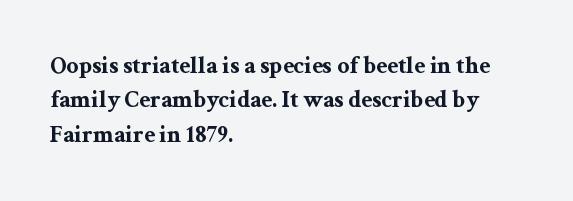
The passage shown is emphatically bold. The space directly below the letters is spotless. Italic? Not at all — the glyphs are vertical. The block of text has a typical density, with ordinary space between rows.
